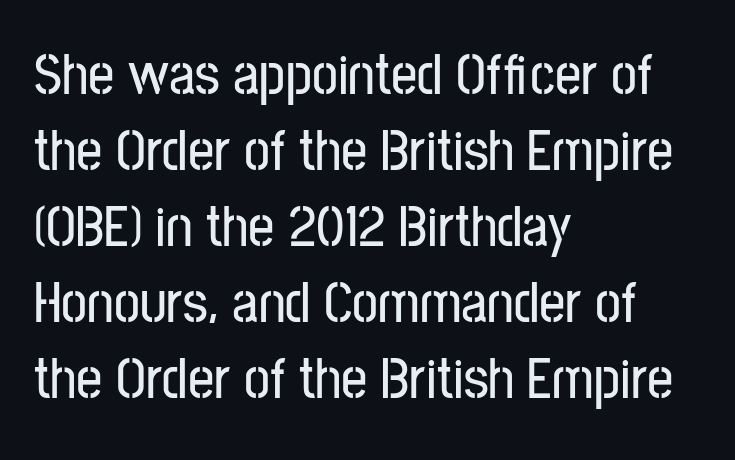
The image shows 58 px condensed sans-serif type, upright; set left-aligned, normal line spacing (1.31x), normal letter spacing, not underlined; low stroke contrast and a medium x-height.
